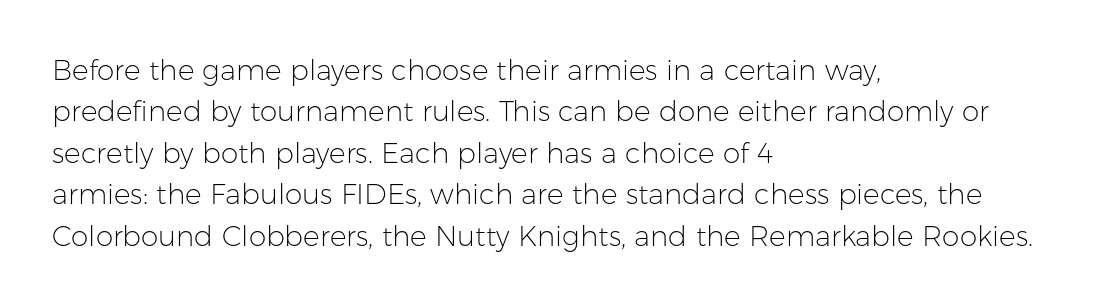
The image shows 28 px light sans-serif type, upright; set left-aligned, normal line spacing (1.48x), normal letter spacing, not underlined; low stroke contrast and a medium x-height.
